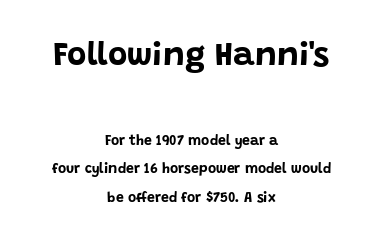
{"serif": "no", "italic": "no", "bold": "yes", "weight": "bold", "width": "normal", "stroke_contrast": "low", "x_height": "large", "monospaced": "no", "underline": "no", "align": "center", "line_spacing": "loose", "line_spacing_ratio": 2.04, "letter_spacing": "normal", "letter_spacing_em": 0.0, "larger_block": "first", "size_ratio": 2.36, "glyph_px": 33}
